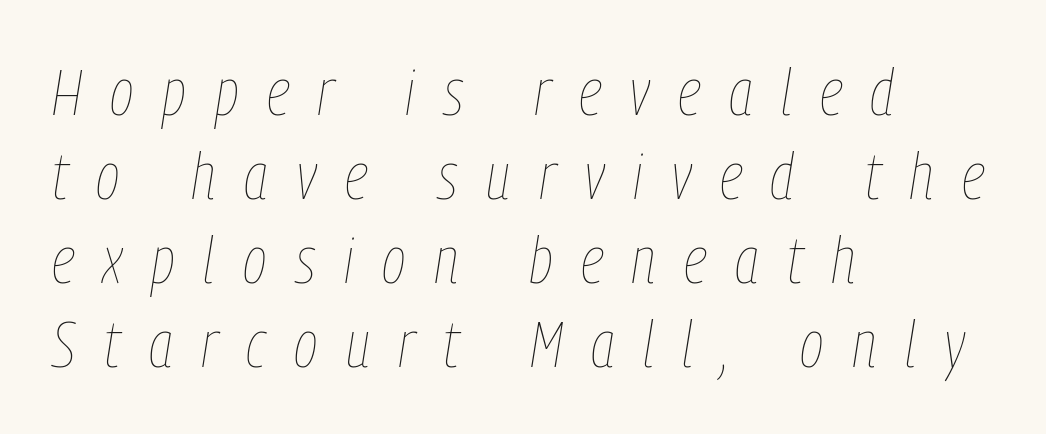
This rendering widens character spacing well past its baseline value. If you drew a ruler down the left edge, every line would touch it. Bold? No — there's no thickening of the strokes. Note the varied advance widths — an 'i' is clearly narrower than an 'm'. A typesetter would call this leading conventional body-copy spacing. Glance below the letters and you will spot only blank space.
